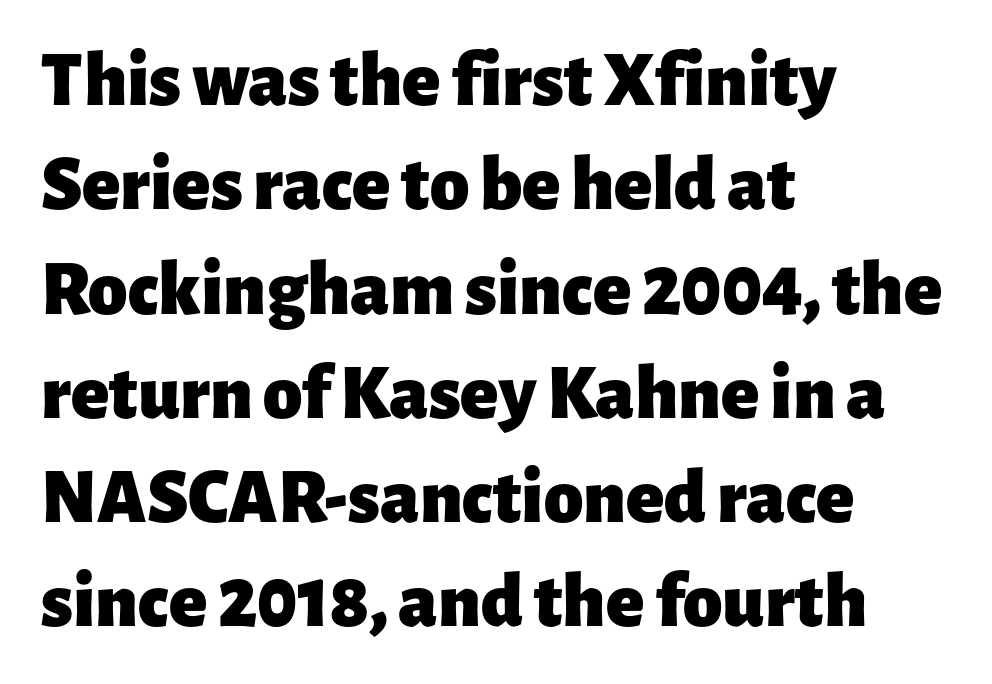
Q: Is the text bold? A: Yes.
Q: Is the text italic (slanted)? A: No, it is upright.
Q: Is the typeface a serif or a sans-serif typeface? A: Sans-serif.
Q: Is the text underlined? A: No.
Q: How is the paragraph aligned? A: Left-aligned.
Q: Is the spacing between letters normal or unusually wide? A: Normal.
Q: Is the spacing between lines tight, normal or loose? A: Normal.
Q: Width (condensed, normal, or wide)? A: Normal.
Q: Stroke contrast? A: Low.
Q: x-height? A: Medium.
Q: Monospaced? A: No.
